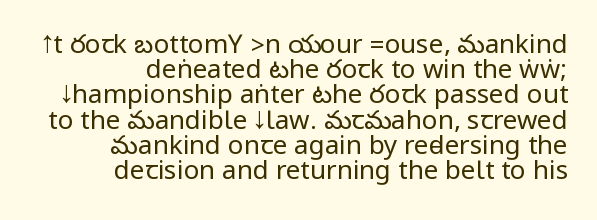
Q: Is the text bold? A: No.
Q: Is the text italic (slanted)? A: No, it is upright.
Q: Is the text underlined? A: No.
Q: How is the paragraph aligned? A: Right-aligned.
Q: Is the spacing between letters normal or unusually wide? A: Normal.
Q: Is the spacing between lines tight, normal or loose? A: Tight.
